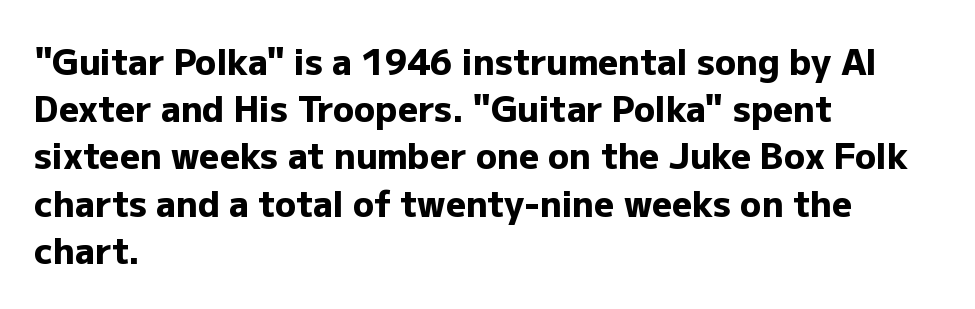
The image shows 35 px heavy sans-serif type, upright; set left-aligned, normal line spacing (1.35x), normal letter spacing, not underlined; low stroke contrast and a medium x-height.
